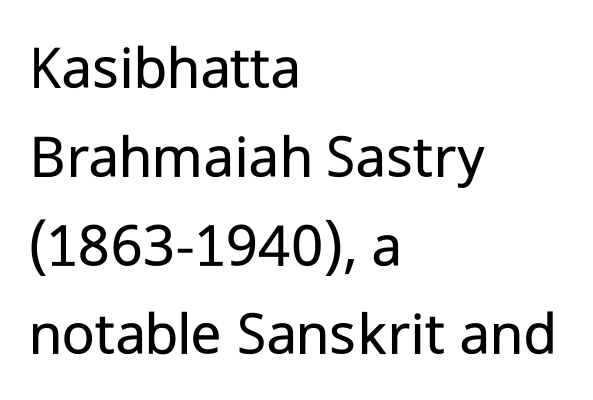
{"serif": "no", "italic": "no", "bold": "no", "weight": "regular", "width": "normal", "stroke_contrast": "low", "x_height": "medium", "monospaced": "no", "underline": "no", "align": "left", "line_spacing": "normal", "line_spacing_ratio": 1.41, "letter_spacing": "normal", "letter_spacing_em": 0.0, "glyph_px": 63}
